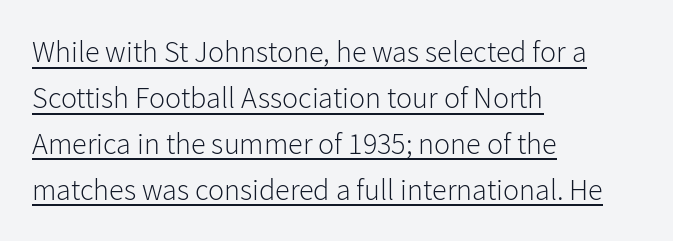
Q: Is the text bold? A: No.
Q: Is the text italic (slanted)? A: No, it is upright.
Q: Is the typeface a serif or a sans-serif typeface? A: Sans-serif.
Q: Is the text underlined? A: Yes.
Q: How is the paragraph aligned? A: Left-aligned.
Q: Is the spacing between letters normal or unusually wide? A: Normal.
Q: Is the spacing between lines tight, normal or loose? A: Normal.
Q: Width (condensed, normal, or wide)? A: Normal.
Q: Stroke contrast? A: Low.
Q: x-height? A: Medium.
Q: Monospaced? A: No.
